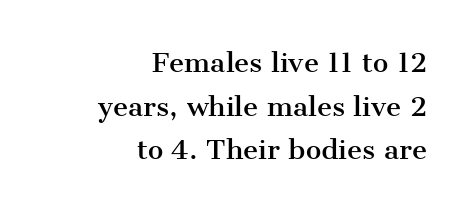
Every stem runs plumb, perpendicular to the baseline. The space directly below the letters is spotless. In CSS terms this would be text-align: right. Here the glyphs are tracked normally, forming tight word shapes.
